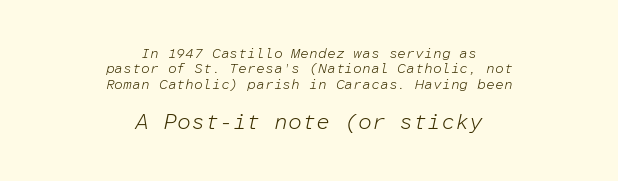
{"italic": "yes", "lean": "right", "slant_degrees": 12, "bold": "no", "underline": "no", "align": "center", "line_spacing": "tight", "line_spacing_ratio": 1.09, "letter_spacing": "normal", "letter_spacing_em": 0.0, "larger_block": "second", "size_ratio": 1.57, "glyph_px": 22}
